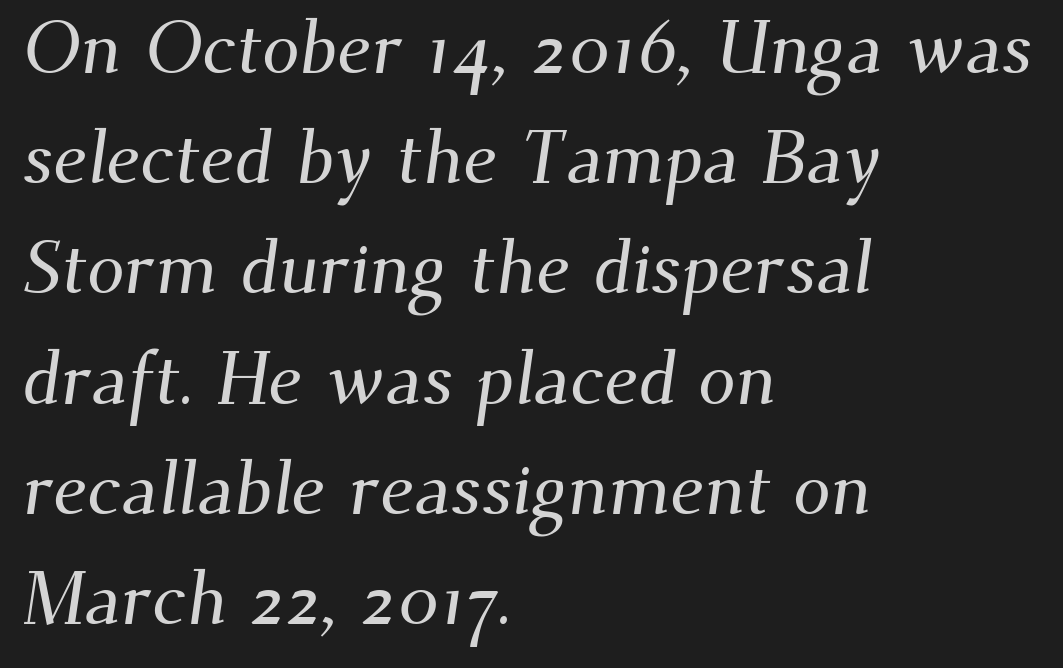
Each letter's strokes conclude with small projecting serifs. The rendering keeps characters at their native spacing. The passage shown is not underscored anywhere. The line-height multiplier appears to be the usual default. A typesetter would call this proportional, since set widths differ per character.
